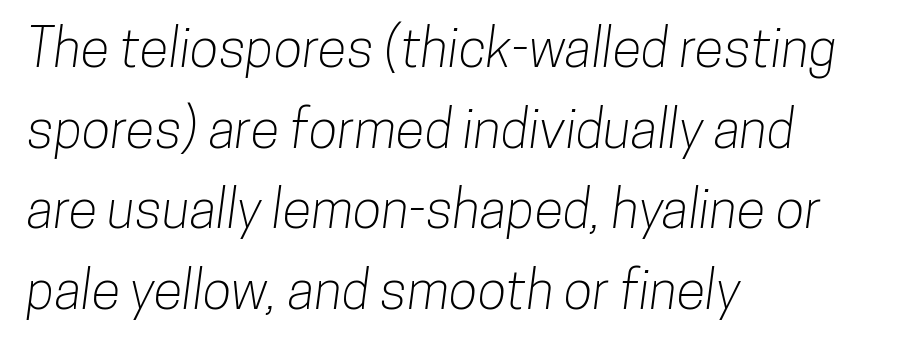
Q: Is the typeface a serif or a sans-serif typeface? A: Sans-serif.
Q: Is the text underlined? A: No.
Q: How is the paragraph aligned? A: Left-aligned.
Q: Is the spacing between letters normal or unusually wide? A: Normal.
Q: Is the spacing between lines tight, normal or loose? A: Normal.
Q: Width (condensed, normal, or wide)? A: Condensed.
Q: Stroke contrast? A: Low.
Q: x-height? A: Medium.
Q: Monospaced? A: No.
